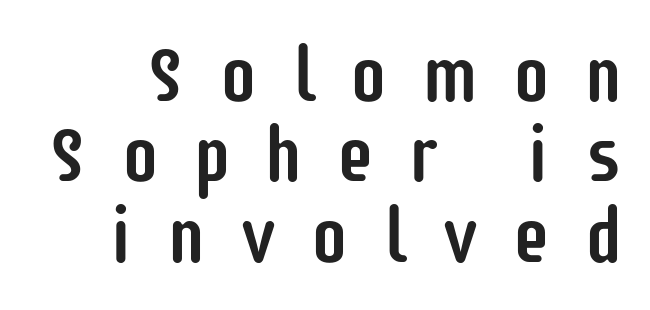
{"serif": "no", "italic": "no", "width": "condensed", "stroke_contrast": "low", "x_height": "large", "monospaced": "no", "underline": "no", "line_spacing": "tight", "line_spacing_ratio": 1.03, "letter_spacing": "wide", "letter_spacing_em": 0.42, "glyph_px": 78}
